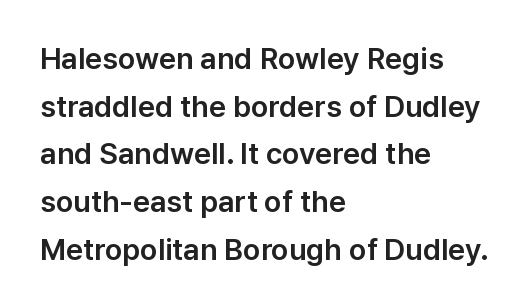
The letterforms sit shoulder to shoulder at normal distance. This is roman type, the default non-slanted kind. Stroke terminals: plain, sans-serif. This block has exactly the height ordinary leading produces. The passage shown is not underscored anywhere. A typesetter would call this proportional, since set widths differ per character.
